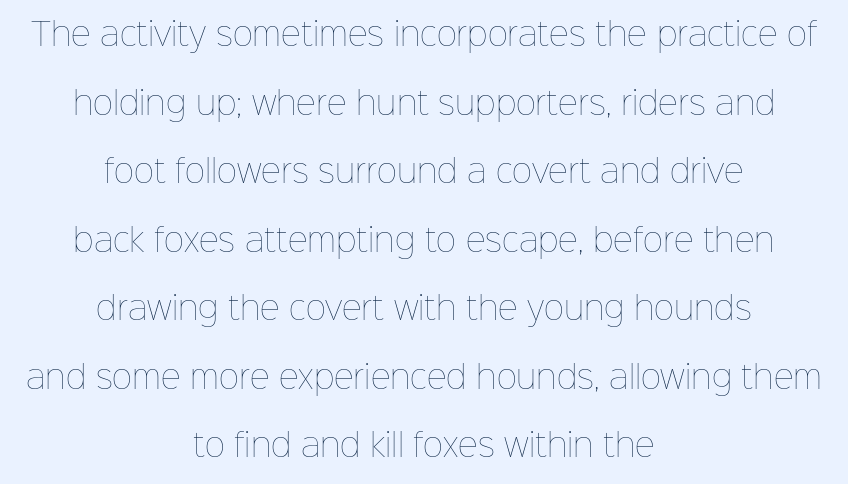
You can tell it's not italic because the verticals are truly vertical. The glyphs are unaccompanied by any horizontal stroke below them. The face used here is rendered with its standard letterfit. The face looks like a standard text weight, possibly lighter. Think of a printed novel: that variable character pitch is what you see here. The block of text is sparse from top to bottom, with ample space between rows.
